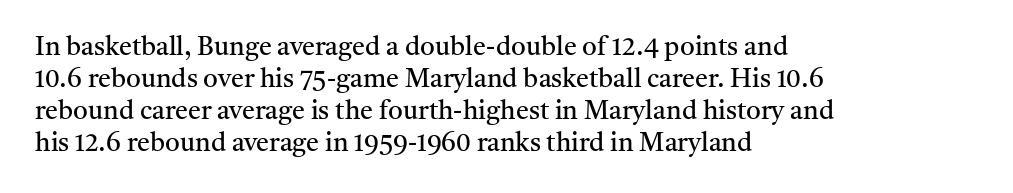
Q: Is the text bold? A: No.
Q: Is the text italic (slanted)? A: No, it is upright.
Q: Is the text underlined? A: No.
Q: How is the paragraph aligned? A: Left-aligned.
Q: Is the spacing between letters normal or unusually wide? A: Normal.
